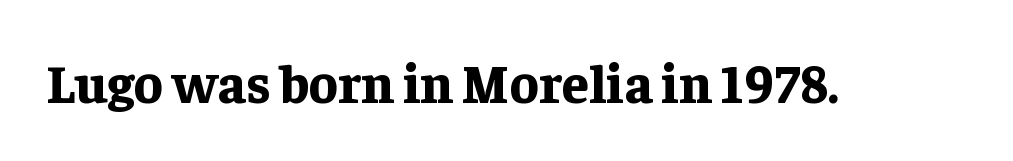
{"serif": "yes", "italic": "no", "bold": "yes", "weight": "bold", "width": "normal", "stroke_contrast": "low", "x_height": "medium", "monospaced": "no", "underline": "no", "letter_spacing": "normal", "letter_spacing_em": 0.0, "glyph_px": 54}
